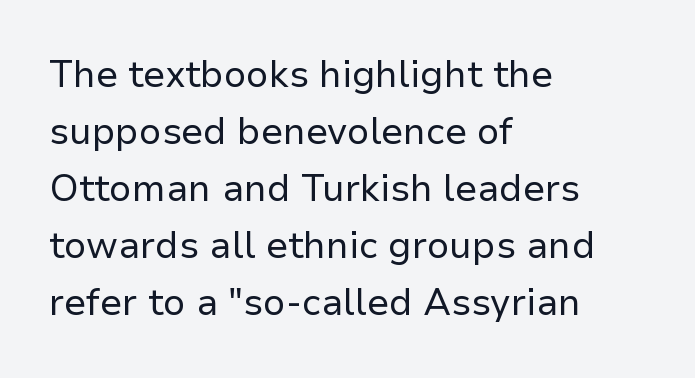
The type sits square on the baseline with zero lean. The letterforms sit shoulder to shoulder at normal distance. Honestly, the row spacing looks completely unremarkable. Letterform terminals end flat and unadorned throughout the passage. The font is comparable to plain body text, perhaps lighter. The area under the type is left untouched.
